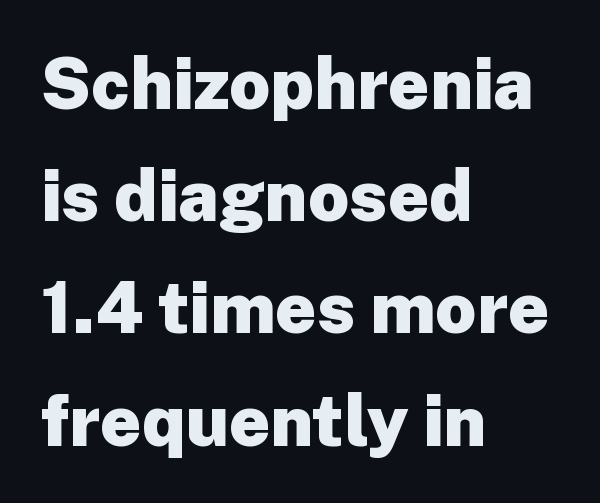
The lettering holds an erect, upright posture throughout. Nobody drew a line under any word here. Letterform terminals end flat and unadorned throughout the passage. The rendering anchors every line to the left-hand side. How are the letters spaced? Ordinarily, with no added tracking. A full-strength bold gives these letters their thick strokes.
